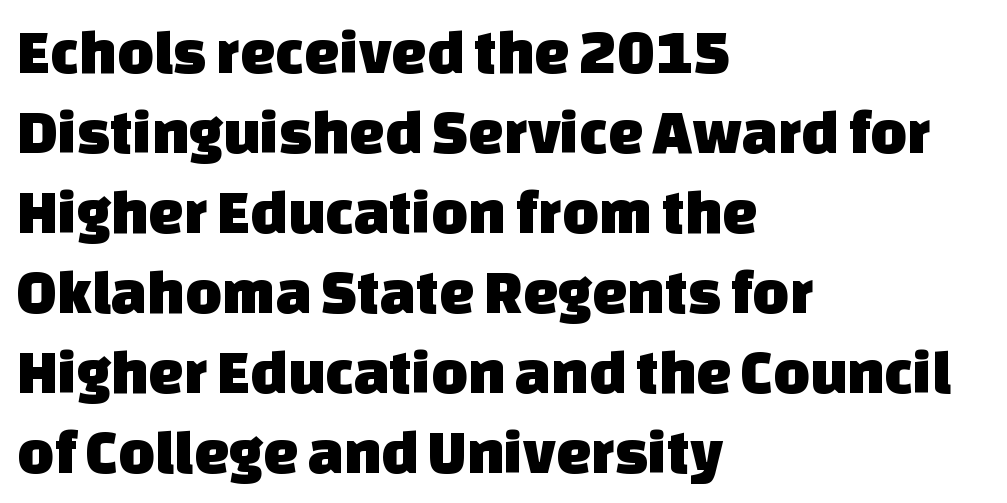
The image shows 63 px sans-serif type; set left-aligned, normal line spacing (1.27x), normal letter spacing, not underlined; low stroke contrast and a large x-height.
